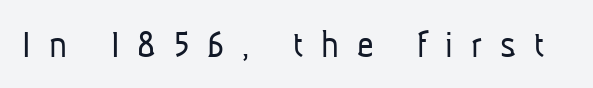
The image shows 41 px light, condensed sans-serif type; set unusually wide letter spacing (+0.44 em), not underlined; low stroke contrast and a medium x-height.
